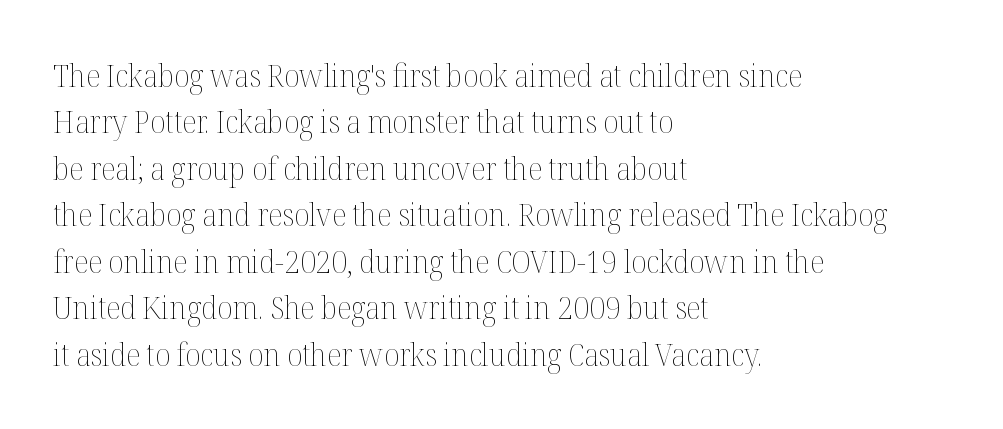
Q: Is the text bold? A: No.
Q: Is the text italic (slanted)? A: No, it is upright.
Q: Is the text underlined? A: No.
Q: How is the paragraph aligned? A: Left-aligned.
Q: Is the spacing between letters normal or unusually wide? A: Normal.
Q: Is the spacing between lines tight, normal or loose? A: Normal.
Q: Width (condensed, normal, or wide)? A: Normal.
Q: Stroke contrast? A: Medium.
Q: x-height? A: Medium.
Q: Monospaced? A: No.
